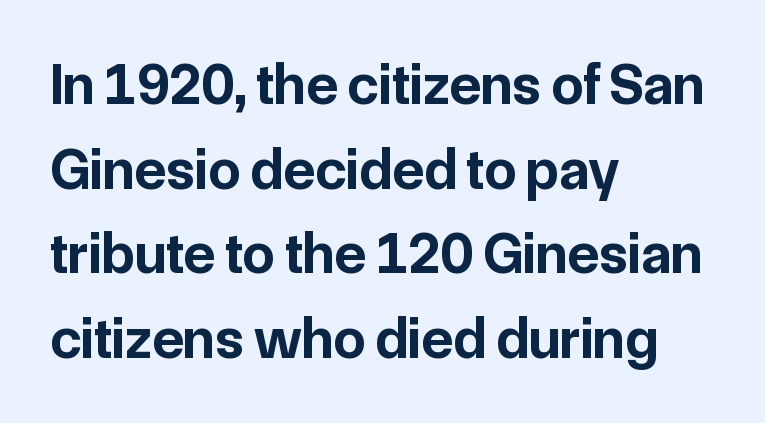
Unmarked baselines from the first word to the last. The line texture is even and compact thanks to regular tracking. In terms of leading, this rendering sits right in the middle. Varying glyph widths throughout — classic text-font behaviour. This is roman type, the default non-slanted kind.
